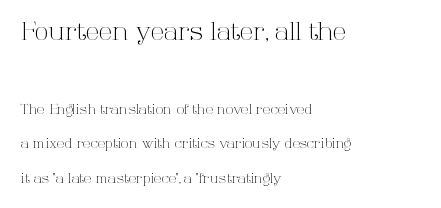
If you drew a ruler down the left edge, every line would touch it. The area under the type is left untouched. Line spacing here is loose. Each stroke keeps to a modest, everyday thickness or less. This is the regular roman posture of the typeface.
